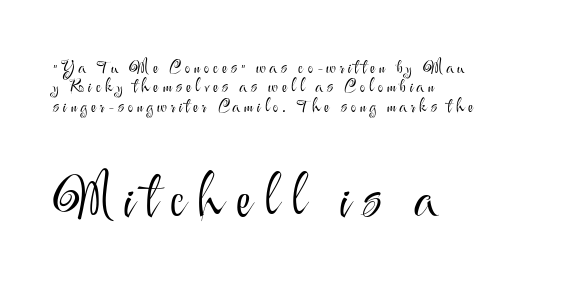
The image shows 55 px light sans-serif type; set left-aligned, tight line spacing (1.08x), unusually wide letter spacing (+0.21 em), not underlined; the second (bottom) block is 3.06x larger; medium stroke contrast and a small x-height.
